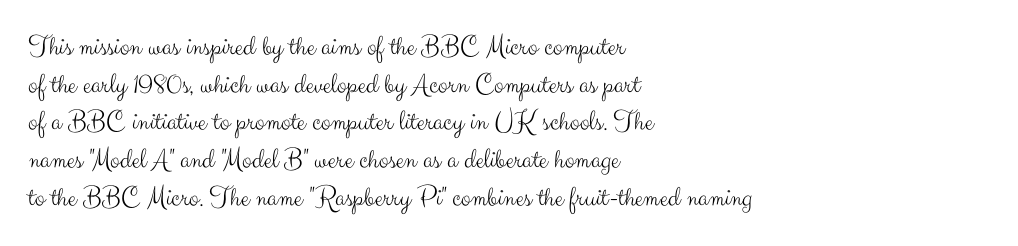
Tracking here is standard; glyphs follow each other at the usual distance. Looks like regular typesetting: each glyph gets only the width it needs. Each new line begins a customary step beneath the previous one. Ink coverage per letter is moderate at most. The text was rendered using a sans face with plain stroke endings. Is the block centered? No — it sits flush against the left margin.
